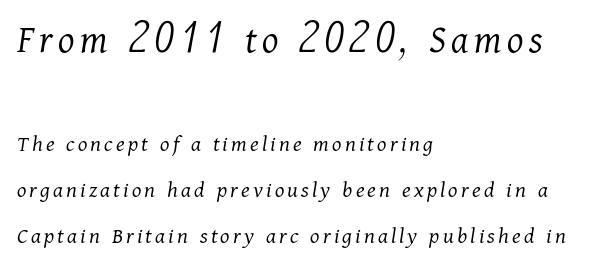
The image shows 42 px light serif type, italic (leaning right); set left-aligned, loose line spacing (1.92x), not underlined; the first (top) block is 1.75x larger; medium stroke contrast and a medium x-height.
